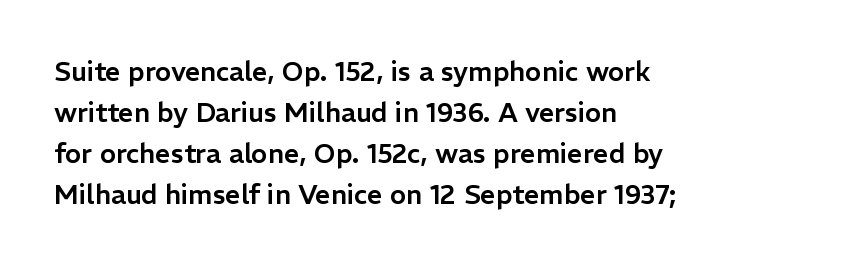
Q: Is the text italic (slanted)? A: No, it is upright.
Q: Is the text underlined? A: No.
Q: How is the paragraph aligned? A: Left-aligned.
Q: Is the spacing between letters normal or unusually wide? A: Normal.
Q: Is the spacing between lines tight, normal or loose? A: Normal.
